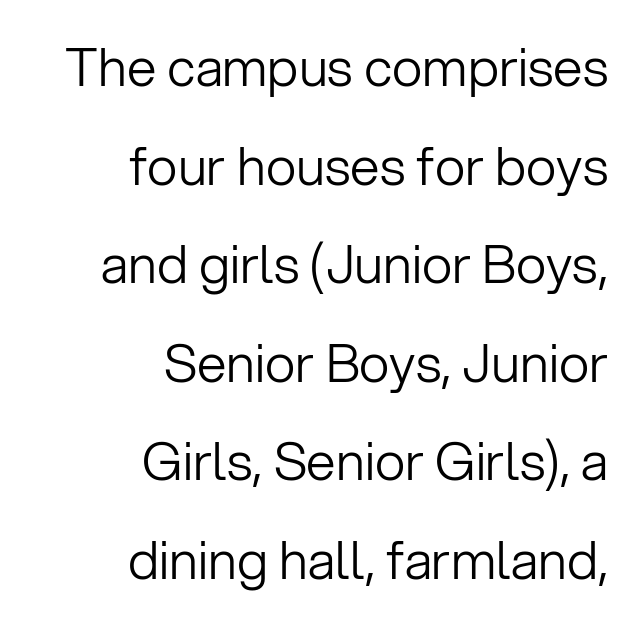
The rendering uses natural spacing where letterforms have individual widths. The designer went with a sans here, leaving each stem footless. The typesetting does not lean heavy: it is not bold. It's the straight-up-and-down kind of type. Observe the ordinary spacing: letters are neighbours, not strangers. Descender tails drop into unmarked territory.
